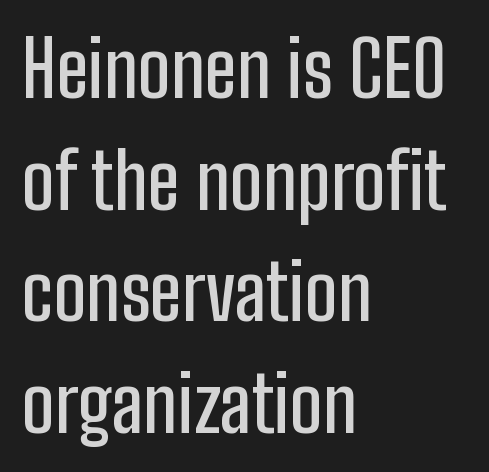
Here the designer chose a conventional face with non-uniform glyph widths. Horizontal alignment here is leftward, the default for most running prose. Decoration check: the copy has no underline. Check where the strokes stop: nothing finishes them off — pure sans. The face used here is rendered with its standard letterfit. Posture: straight, roman, zero tilt.
